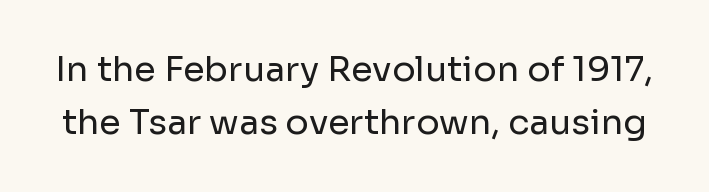
{"serif": "no", "italic": "no", "bold": "no", "weight": "regular", "width": "normal", "stroke_contrast": "low", "x_height": "medium", "monospaced": "no", "underline": "no", "line_spacing": "normal", "line_spacing_ratio": 1.51, "letter_spacing": "normal", "letter_spacing_em": 0.0, "glyph_px": 35}
